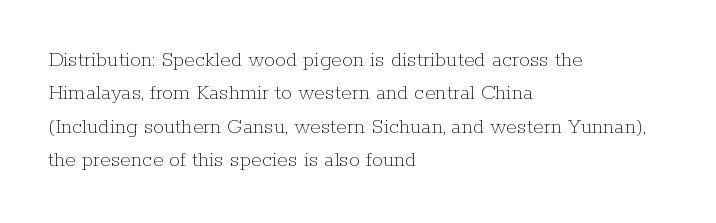
Summary of vertical rhythm: regular, with standard interline spacing. No extra ink here — the face is not bold. Quick note: not italic, upright. Horizontal alignment here is leftward, the default for most running prose.
